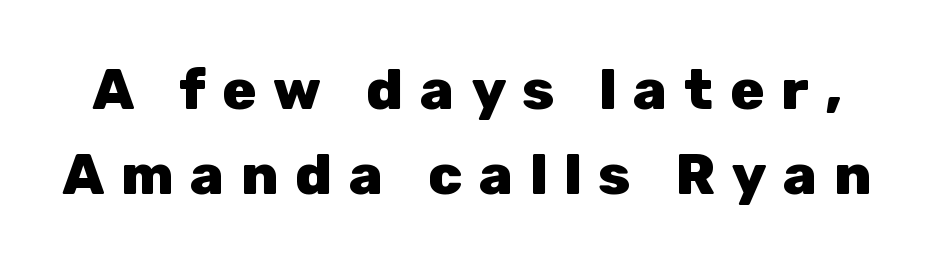
The image shows 57 px heavy sans-serif type, upright; set normal line spacing (1.49x), unusually wide letter spacing (+0.29 em), not underlined; low stroke contrast and a medium x-height.
